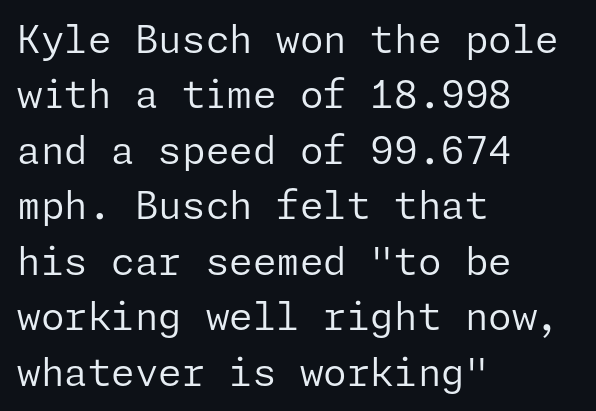
The image shows 38 px regular-weight sans-serif type, upright; set left-aligned, normal line spacing (1.46x), normal letter spacing, not underlined; low stroke contrast and a medium x-height.
